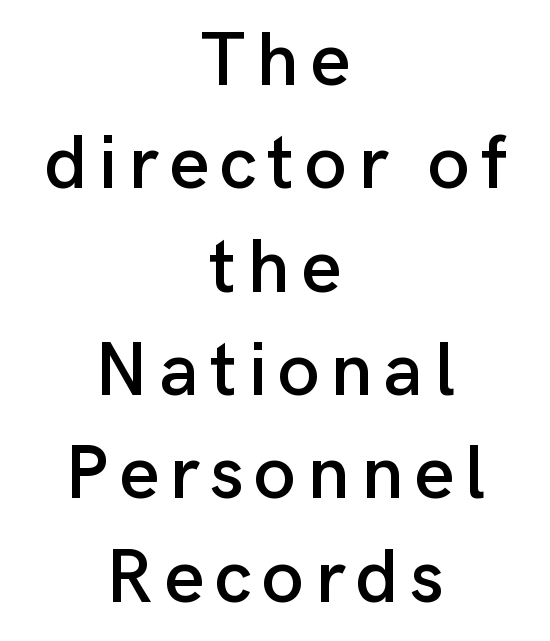
The compositor balanced each line on the midline. Here the designer chose a conventional face with non-uniform glyph widths. The rendering uses a moderate line-height, typical for paragraphs. The gap between lines stays unmarked. Type style note: lacks serifs. A typesetter would mark this as roman, not italic.
